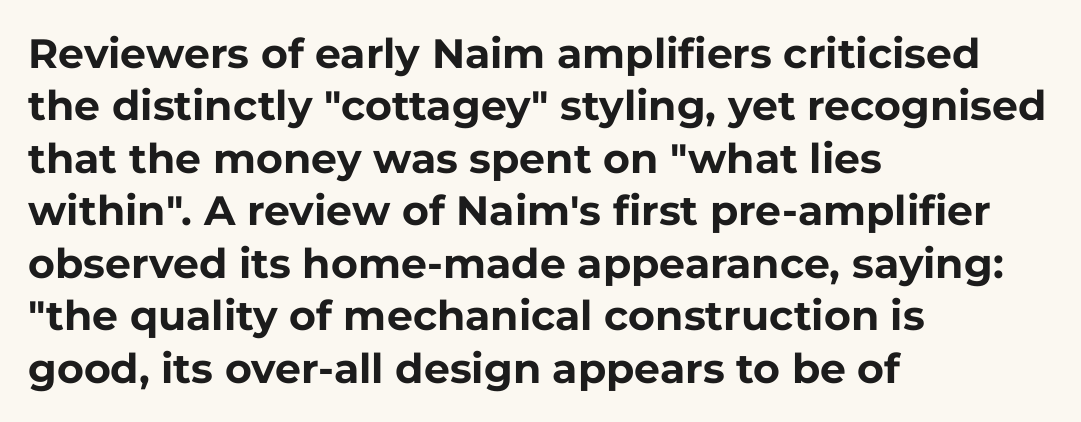
{"serif": "no", "italic": "no", "bold": "yes", "weight": "bold", "width": "normal", "stroke_contrast": "low", "x_height": "medium", "monospaced": "no", "underline": "no", "align": "left", "line_spacing": "normal", "line_spacing_ratio": 1.28, "letter_spacing": "normal", "letter_spacing_em": 0.0, "glyph_px": 41}
